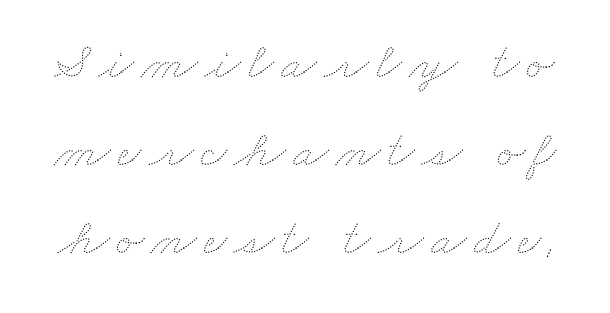
The image shows 52 px thin, wide type; set normal line spacing (1.69x), not underlined; medium stroke contrast and a small x-height.
